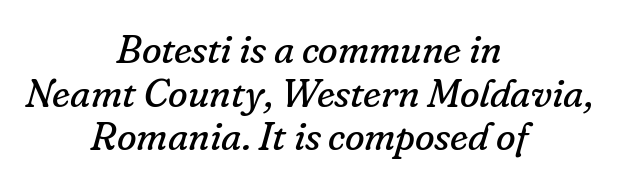
Q: Is the text bold? A: No.
Q: Is the text italic (slanted)? A: Yes, it leans right by about 16 degrees.
Q: Is the typeface a serif or a sans-serif typeface? A: Serif.
Q: Is the text underlined? A: No.
Q: How is the paragraph aligned? A: Centered.
Q: Is the spacing between letters normal or unusually wide? A: Normal.
Q: Is the spacing between lines tight, normal or loose? A: Tight.
Q: Width (condensed, normal, or wide)? A: Normal.
Q: Stroke contrast? A: Low.
Q: x-height? A: Small.
Q: Monospaced? A: No.
